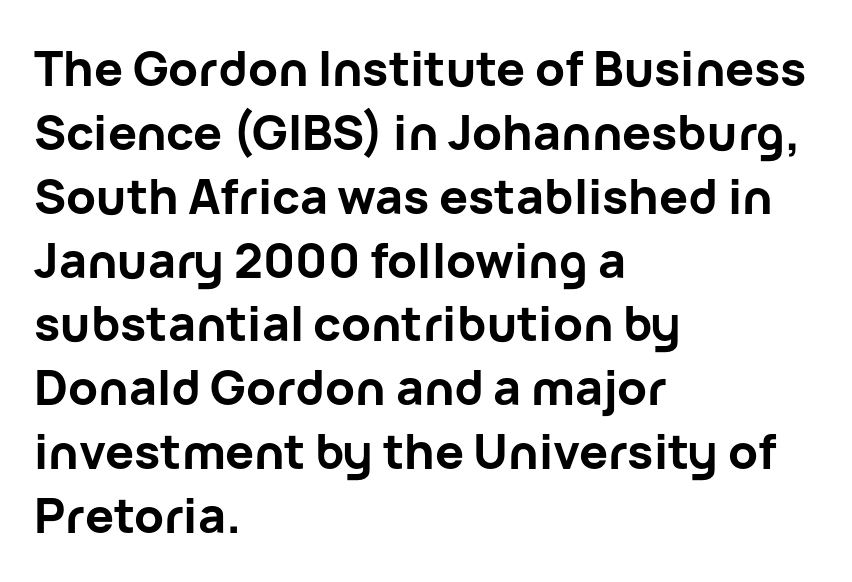
Q: Is the text bold? A: Yes.
Q: Is the text italic (slanted)? A: No, it is upright.
Q: Is the typeface a serif or a sans-serif typeface? A: Sans-serif.
Q: Is the text underlined? A: No.
Q: How is the paragraph aligned? A: Left-aligned.
Q: Is the spacing between letters normal or unusually wide? A: Normal.
Q: Is the spacing between lines tight, normal or loose? A: Normal.
Q: Width (condensed, normal, or wide)? A: Normal.
Q: Stroke contrast? A: Low.
Q: x-height? A: Medium.
Q: Monospaced? A: No.
